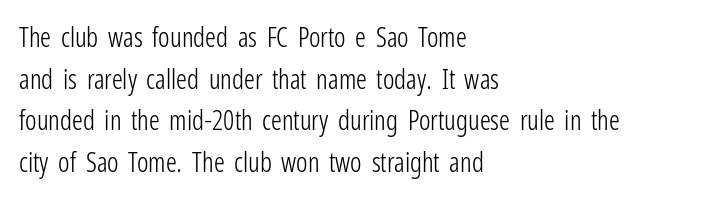
{"italic": "no", "bold": "no", "underline": "no", "align": "left", "line_spacing": "normal", "line_spacing_ratio": 1.54, "letter_spacing": "normal", "letter_spacing_em": 0.0, "glyph_px": 27}
